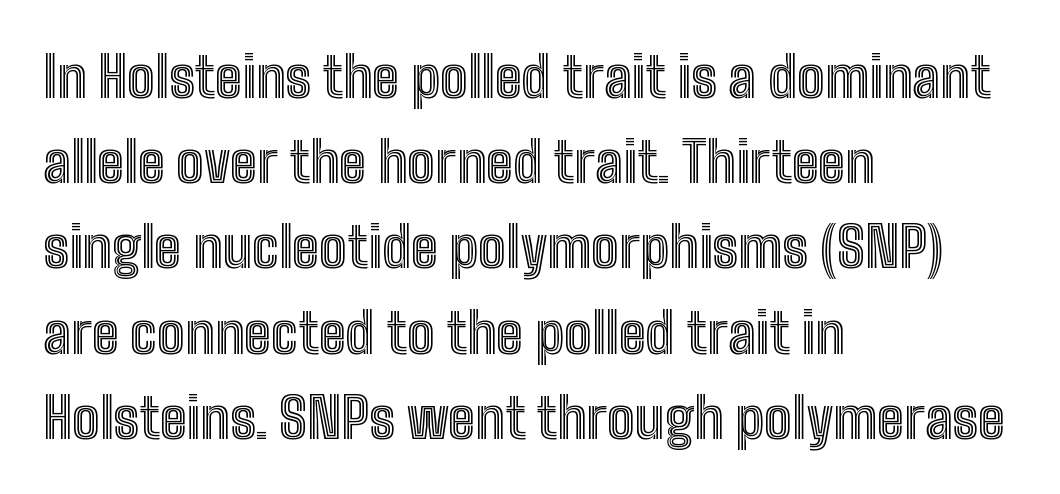
{"italic": "no", "width": "condensed", "x_height": "medium", "monospaced": "no", "underline": "no", "align": "left", "line_spacing": "normal", "line_spacing_ratio": 1.55, "letter_spacing": "normal", "letter_spacing_em": 0.0, "glyph_px": 55}
